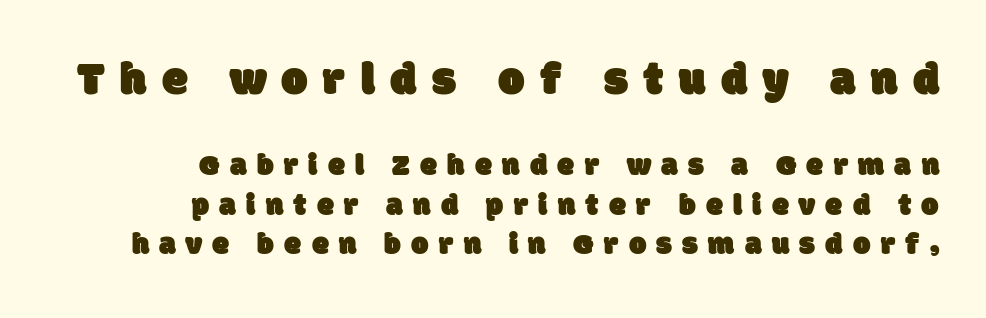
{"serif": "no", "width": "normal", "stroke_contrast": "low", "x_height": "large", "monospaced": "no", "underline": "no", "align": "right", "line_spacing": "normal", "line_spacing_ratio": 1.27, "letter_spacing": "wide", "letter_spacing_em": 0.33, "larger_block": "first", "size_ratio": 1.52, "glyph_px": 47}
